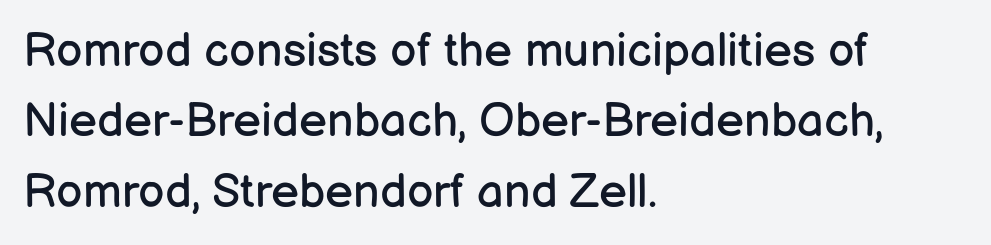
Observe the ordinary spacing: letters are neighbours, not strangers. Each stroke keeps to a modest, everyday thickness or less. The face used here is a sans, in the tradition of grotesques and geometrics. Note the varied advance widths — an 'i' is clearly narrower than an 'm'. This rendering uses left alignment, leaving the right contour irregular.
